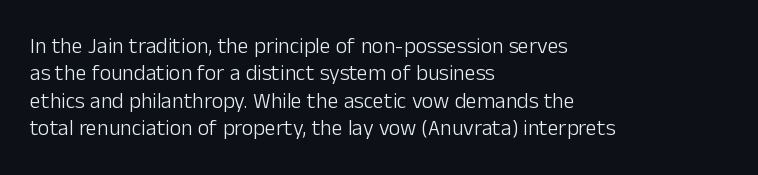
Rendered with straight, roman letterforms. Weight: not bold — regular or lighter. Words appear dense and cohesive because spacing is normal. Horizontal alignment here is leftward, the default for most running prose. A clean baseline with only descenders dipping below it.
